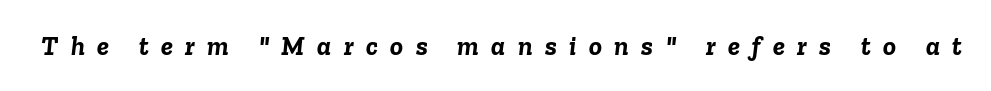
Yep, that's italic — everything's leaning. Strokes here are thick enough to call this a true bold. Unmarked baselines from the first word to the last. Letter spacing: wide.
